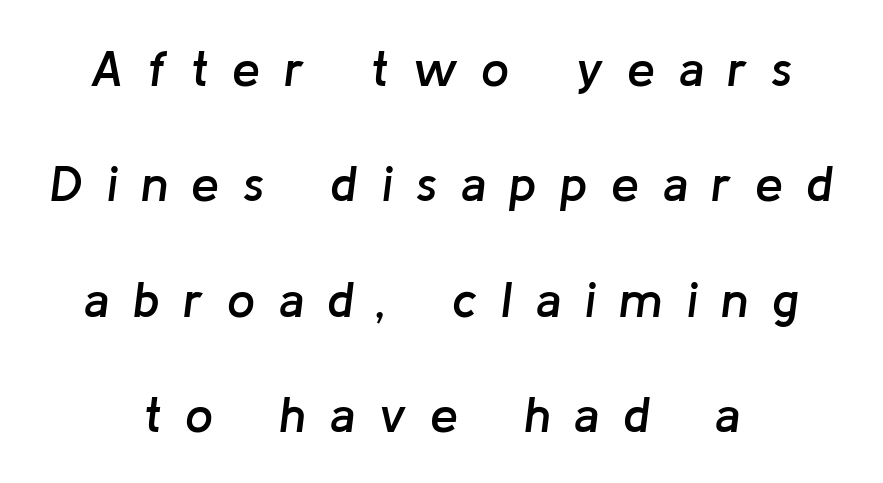
The image shows 50 px semibold type, italic (leaning right); set centered, loose line spacing (2.31x), unusually wide letter spacing (+0.47 em), not underlined; low stroke contrast and a medium x-height.
